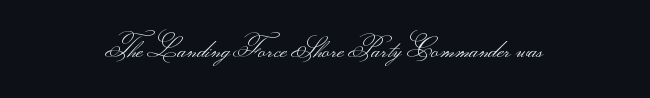
{"bold": "no", "underline": "no", "align": "center", "letter_spacing": "normal", "letter_spacing_em": 0.0, "glyph_px": 25}
